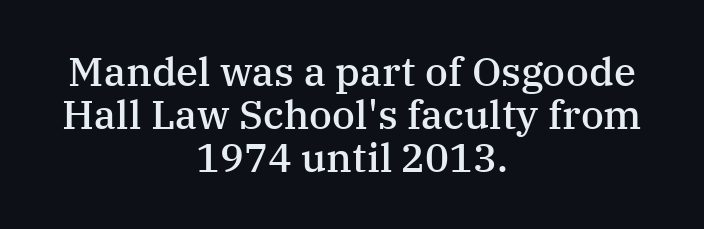
{"serif": "yes", "italic": "no", "bold": "semi", "weight": "semibold", "width": "normal", "stroke_contrast": "medium", "x_height": "medium", "monospaced": "no", "underline": "no", "align": "center", "line_spacing": "tight", "line_spacing_ratio": 1.08, "letter_spacing": "normal", "letter_spacing_em": 0.0, "glyph_px": 40}
